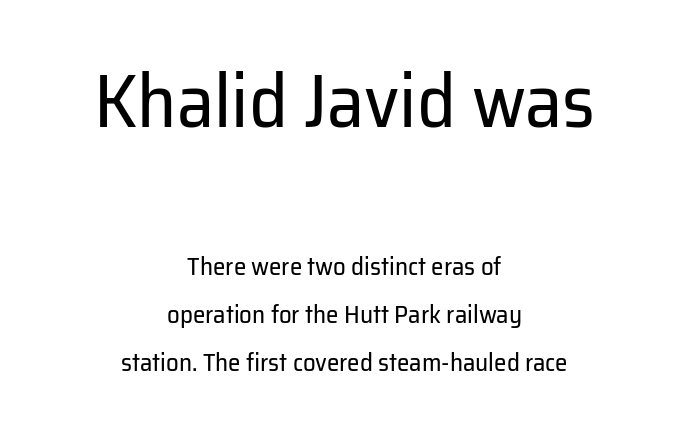
{"serif": "no", "italic": "no", "bold": "no", "weight": "regular", "width": "normal", "stroke_contrast": "low", "x_height": "medium", "monospaced": "no", "underline": "no", "align": "center", "line_spacing": "loose", "line_spacing_ratio": 1.93, "letter_spacing": "normal", "letter_spacing_em": 0.0, "larger_block": "first", "size_ratio": 3.0, "glyph_px": 75}
